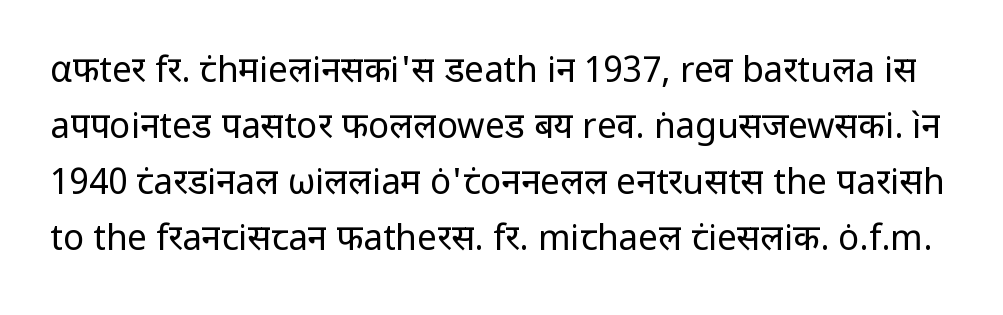
Caption: face not bold, strokes unweighted. The rows are spaced the way most documents space them. The axis of the letterforms is exactly vertical. Is this a fixed-width face? No — the glyphs have proportional, varying widths.
